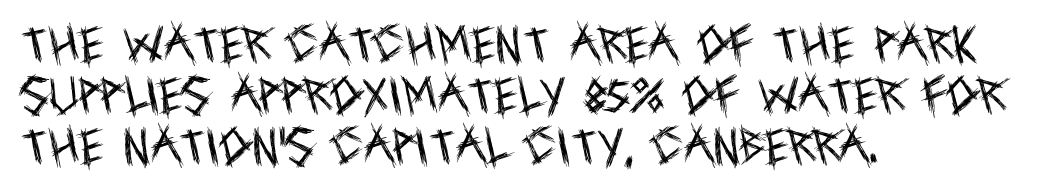
{"serif": "no", "italic": "no", "bold": "no", "weight": "regular", "width": "condensed", "x_height": "large", "monospaced": "no", "underline": "no", "align": "left", "line_spacing_ratio": 1.24, "letter_spacing": "normal", "letter_spacing_em": 0.0, "glyph_px": 41}
